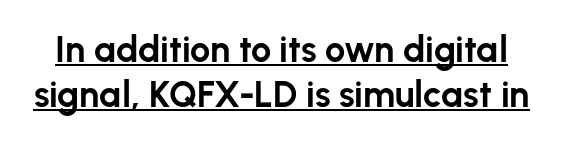
The image shows 36 px bold sans-serif type, upright; set normal line spacing (1.25x), normal letter spacing, underlined; low stroke contrast and a medium x-height.
